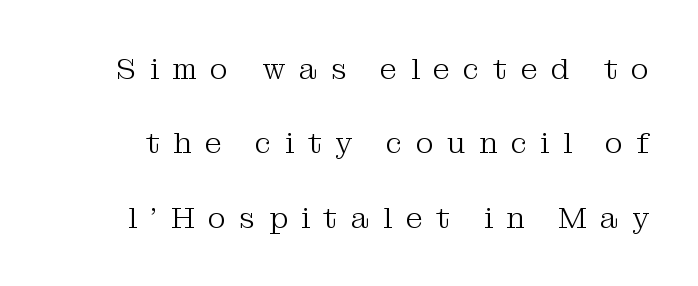
{"serif": "yes", "italic": "no", "bold": "no", "weight": "light", "width": "normal", "stroke_contrast": "medium", "x_height": "medium", "monospaced": "no", "underline": "no", "line_spacing": "loose", "line_spacing_ratio": 2.48, "letter_spacing": "wide", "letter_spacing_em": 0.46, "glyph_px": 30}
